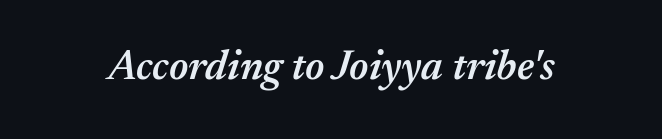
{"italic": "yes", "lean": "right", "slant_degrees": 17, "bold": "semi", "weight": "semibold", "width": "normal", "stroke_contrast": "medium", "x_height": "medium", "monospaced": "no", "underline": "no", "letter_spacing": "normal", "letter_spacing_em": 0.0, "glyph_px": 42}
